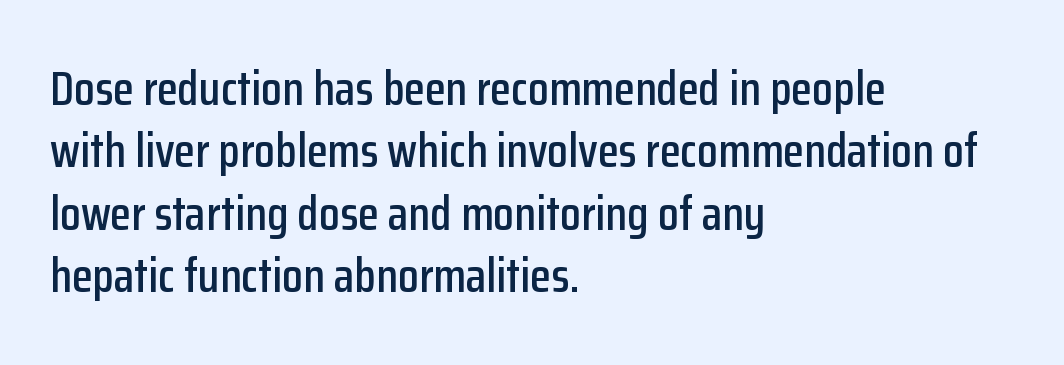
{"serif": "no", "italic": "no", "width": "condensed", "stroke_contrast": "low", "x_height": "medium", "monospaced": "no", "underline": "no", "align": "left", "line_spacing": "normal", "line_spacing_ratio": 1.3, "letter_spacing": "normal", "letter_spacing_em": 0.0, "glyph_px": 48}
